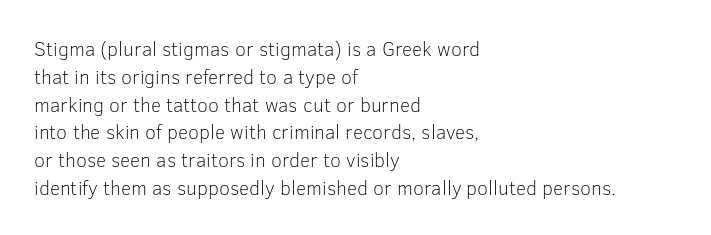
Q: Is the text bold? A: No.
Q: Is the text italic (slanted)? A: No, it is upright.
Q: Is the text underlined? A: No.
Q: How is the paragraph aligned? A: Left-aligned.
Q: Is the spacing between letters normal or unusually wide? A: Normal.
Q: Is the spacing between lines tight, normal or loose? A: Normal.
